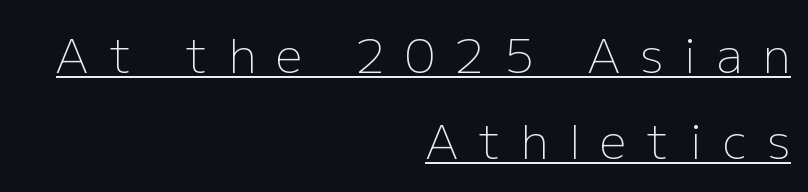
The image shows 47 px light sans-serif type, upright; set right-aligned, line spacing 1.83x, unusually wide letter spacing (+0.43 em), underlined; low stroke contrast and a medium x-height.
